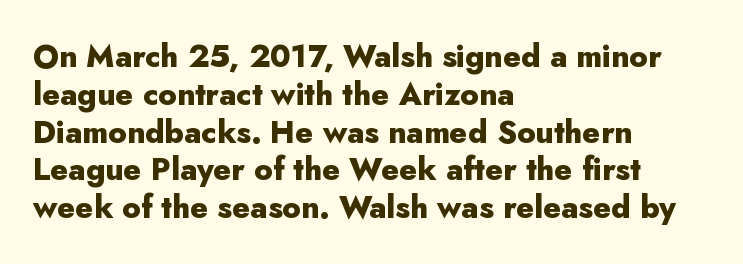
The rendering anchors every line to the left-hand side. It's the straight-up-and-down kind of type. No word sits above an underline. Thick stems and heavy bowls — unmistakably bold. This is sans-serif lettering, the kind often seen on screens and signage. Varying glyph widths throughout — classic text-font behaviour.
